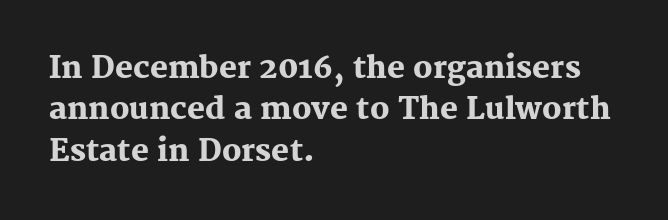
Notice how the passage keeps a crisp vertical edge on the left only. Do the characters align in a grid? No, the font is proportional. Regular leading. I'd describe the lettering as bold — thick and assertive. The rendering keeps characters at their native spacing.
